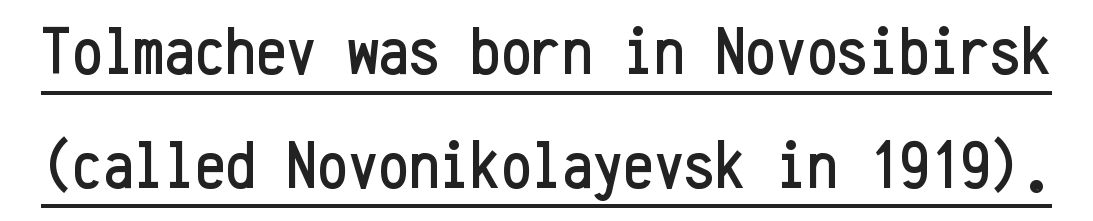
Is there any slant? The stems are plumb. The letters march in equal steps, a hallmark of fixed-pitch type. Inter-character spacing is left at the font's built-in metrics. Compared with undecorated copy, this sample adds a rule below the words. The font family rendered here belongs to the sans-serif group.
